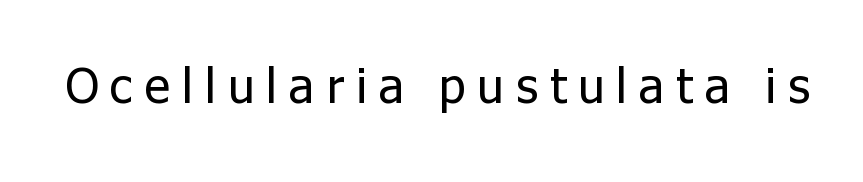
Vertical strokes here are truly vertical. The tracking jumps out immediately: characters are airy and widely separated. These glyphs show unthickened strokes, regular width or finer. Think of a printed novel: that variable character pitch is what you see here. The typeface chosen for these lines omits serifs.
